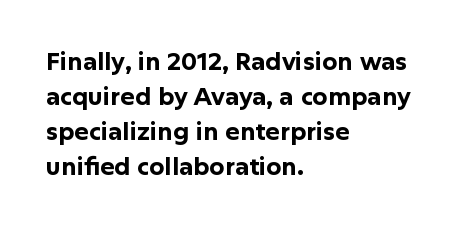
A classic flush-left, rag-right setting is used for this passage. The strokes are fattened all the way to bold. Plain, unruled lines of type. Tracking value appears to be zero — textbook default spacing.
